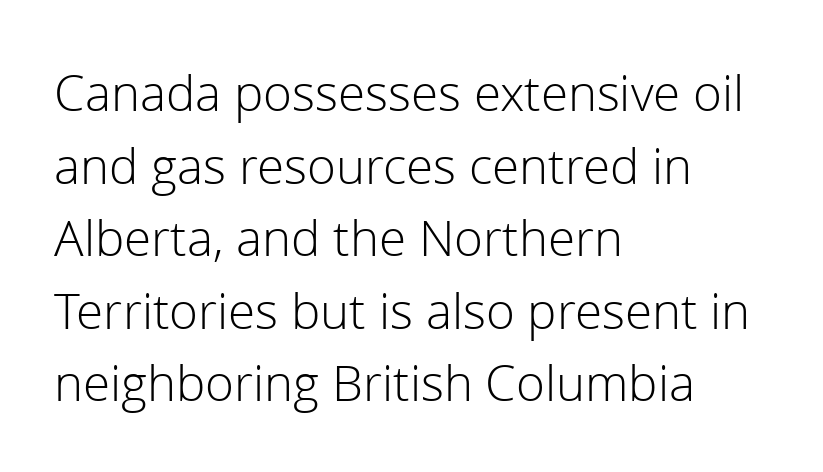
Q: Is the text bold? A: No.
Q: Is the text italic (slanted)? A: No, it is upright.
Q: Is the typeface a serif or a sans-serif typeface? A: Sans-serif.
Q: Is the text underlined? A: No.
Q: How is the paragraph aligned? A: Left-aligned.
Q: Is the spacing between letters normal or unusually wide? A: Normal.
Q: Is the spacing between lines tight, normal or loose? A: Normal.
Q: Width (condensed, normal, or wide)? A: Normal.
Q: Stroke contrast? A: Low.
Q: x-height? A: Medium.
Q: Monospaced? A: No.
